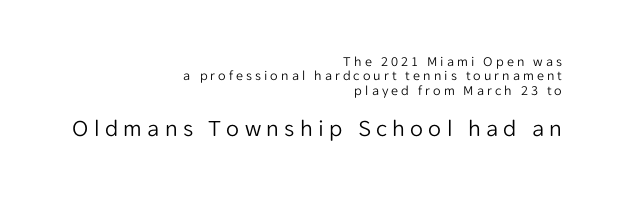
The image shows 24 px text type, upright; set right-aligned, tight line spacing (1.02x), unusually wide letter spacing (+0.22 em), not underlined; the second (bottom) block is 1.71x larger.
